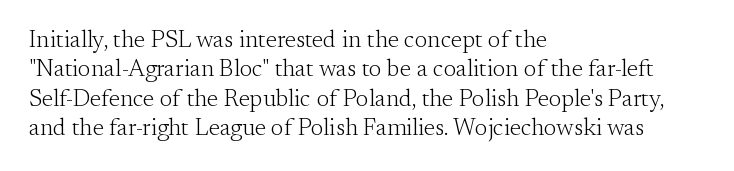
The image shows 24 px text type, upright; set left-aligned, line spacing 1.22x, normal letter spacing, not underlined.
